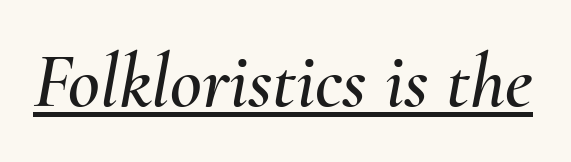
{"italic": "yes", "lean": "right", "slant_degrees": 10, "width": "normal", "stroke_contrast": "medium", "x_height": "small", "monospaced": "no", "underline": "yes", "letter_spacing": "normal", "letter_spacing_em": 0.0, "glyph_px": 78}
